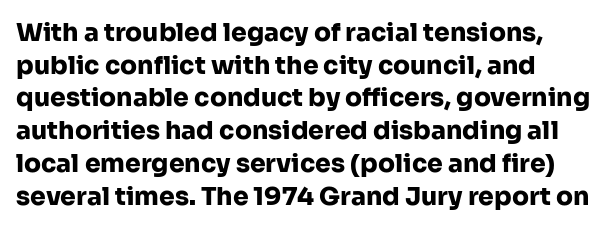
{"italic": "no", "bold": "yes", "underline": "no", "align": "left", "line_spacing": "normal", "line_spacing_ratio": 1.31, "letter_spacing": "normal", "letter_spacing_em": 0.0, "glyph_px": 25}
